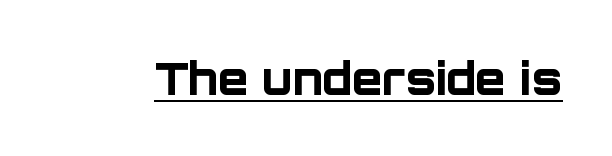
This is heavy type, rendered in bold. The specimen includes a rule beneath the text block's lines. A typesetter would call this zero additional tracking. Designer's note — italics off, roman on. Check where the strokes stop: nothing finishes them off — pure sans.
